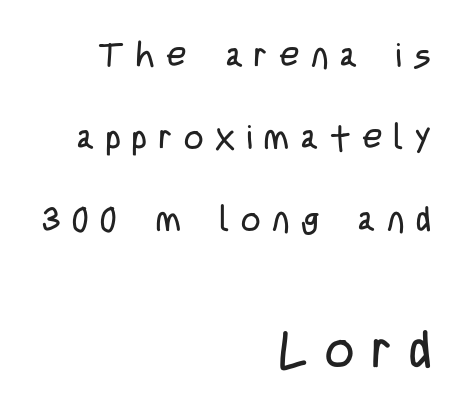
Where is the straight margin? On the right. The type family on display is of the sans-serif kind. Is this a fixed-width face? No — the glyphs have proportional, varying widths. Italic? Not at all — the glyphs are vertical. Typesetter's note — lower block bumped up in size, upper block left smaller.
